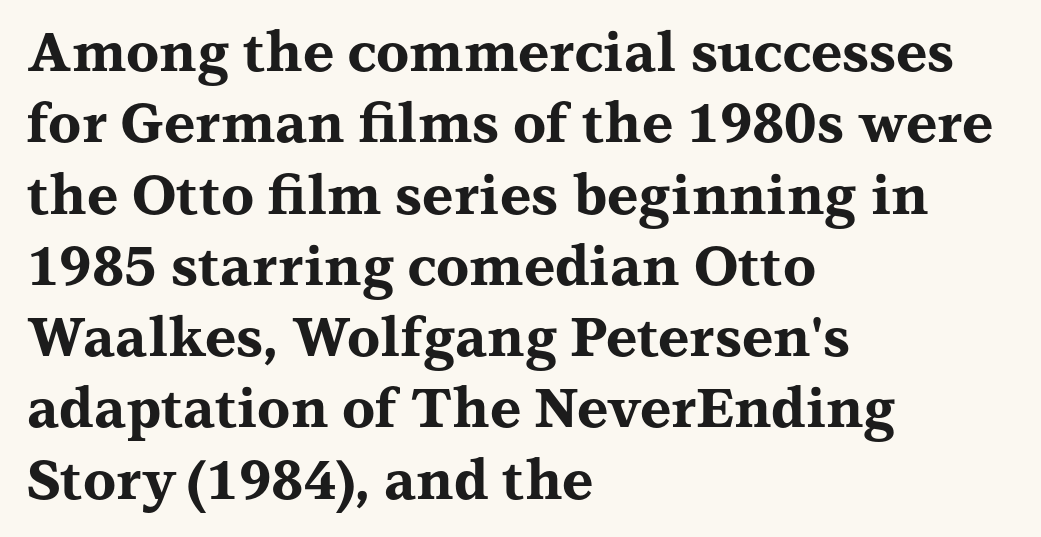
{"serif": "yes", "italic": "no", "bold": "yes", "weight": "bold", "width": "wide", "stroke_contrast": "medium", "x_height": "medium", "monospaced": "no", "underline": "no", "align": "left", "line_spacing": "normal", "line_spacing_ratio": 1.32, "letter_spacing": "normal", "letter_spacing_em": 0.0, "glyph_px": 54}
